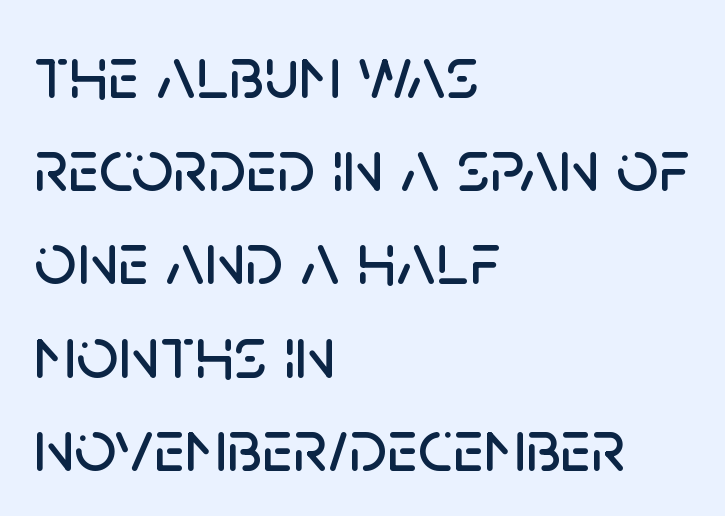
Q: Is the text italic (slanted)? A: No, it is upright.
Q: Is the typeface a serif or a sans-serif typeface? A: Sans-serif.
Q: Is the text underlined? A: No.
Q: How is the paragraph aligned? A: Left-aligned.
Q: Is the spacing between letters normal or unusually wide? A: Normal.
Q: Is the spacing between lines tight, normal or loose? A: Normal.
Q: Width (condensed, normal, or wide)? A: Normal.
Q: Stroke contrast? A: Low.
Q: x-height? A: Large.
Q: Monospaced? A: No.
